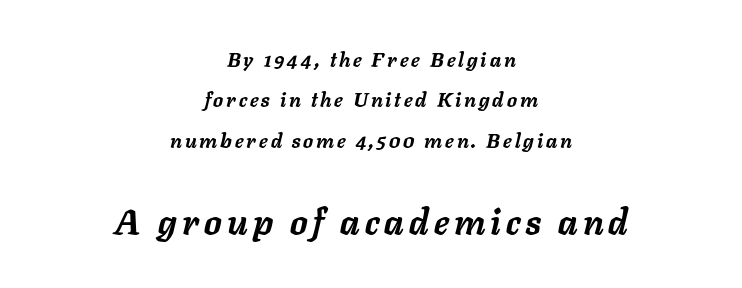
Is there much room between lines? Yes — plenty of vertical air separates them. The gap between lines stays unmarked. Style check: oblique. Thick stems and heavy bowls — unmistakably bold. Small over large — that's the arrangement of the two blocks here.
